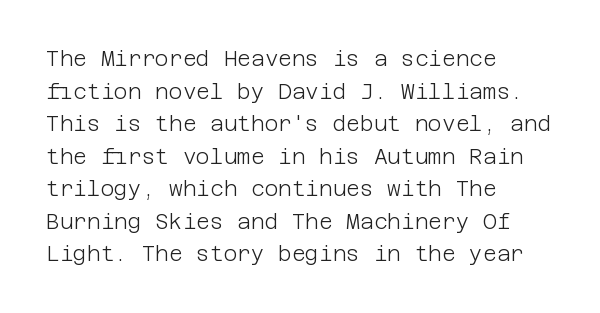
The image shows 21 px text type, upright; set left-aligned, normal line spacing (1.55x), normal letter spacing, not underlined.
